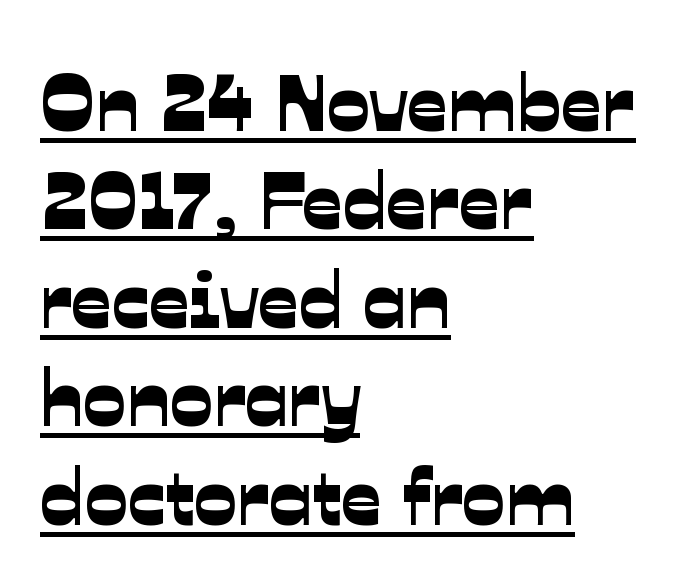
{"serif": "no", "width": "normal", "stroke_contrast": "low", "x_height": "medium", "monospaced": "no", "underline": "yes", "align": "left", "line_spacing_ratio": 1.23, "letter_spacing": "normal", "letter_spacing_em": 0.0, "glyph_px": 80}
